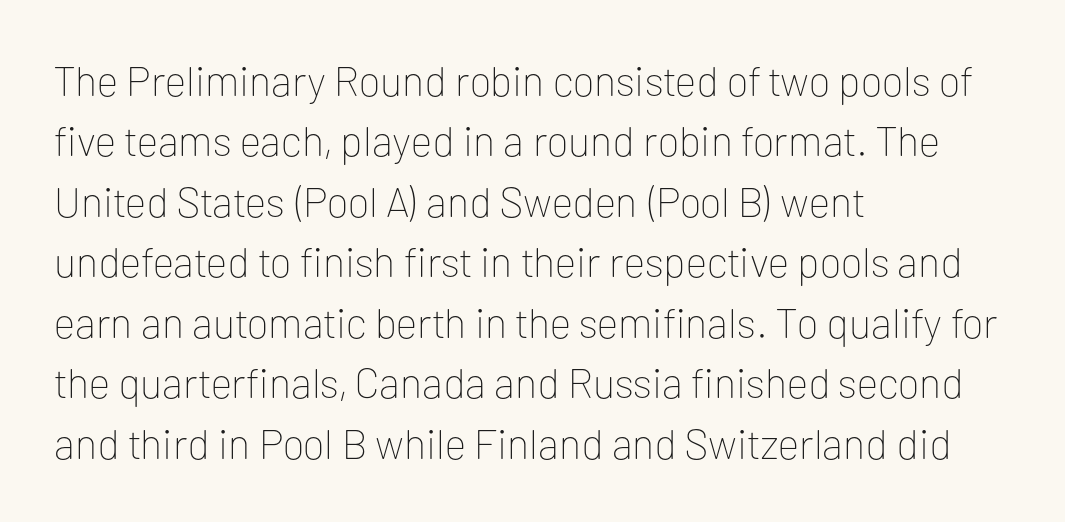
The image shows 42 px thin sans-serif type, upright; set left-aligned, normal line spacing (1.44x), normal letter spacing, not underlined; low stroke contrast and a medium x-height.
